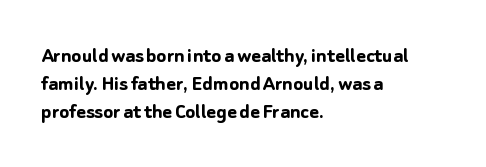
Look at the stroke-to-counter ratio: heavy, a bold. Ordinary non-slanted type is in use. The baseline area is clear. The setting favours the left margin, as ordinary paragraphs usually do. Look at the tracking — it's just the regular setting, nothing added.
